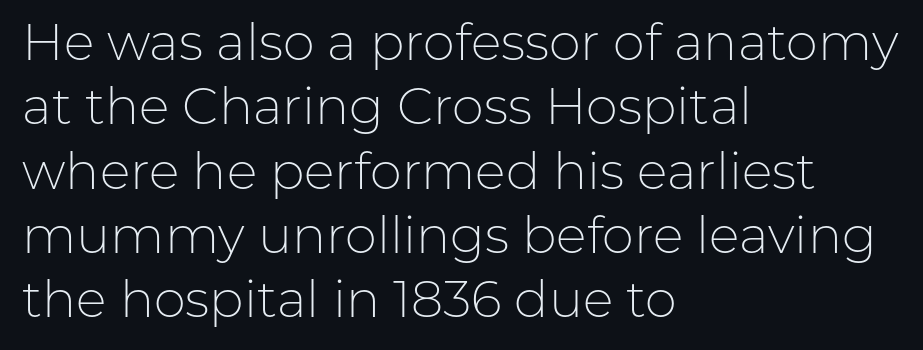
The text block is weighted toward the left margin, trailing off unevenly rightward. Baseline-to-baseline distance is the conventional proportion of letter height. Honestly, there is no underline to notice here at all. Standard letterfit; no display-style spreading of the glyphs. Notice how the stems are strictly vertical — no italics here. Examine the stroke ends and you'll find no serifs.
